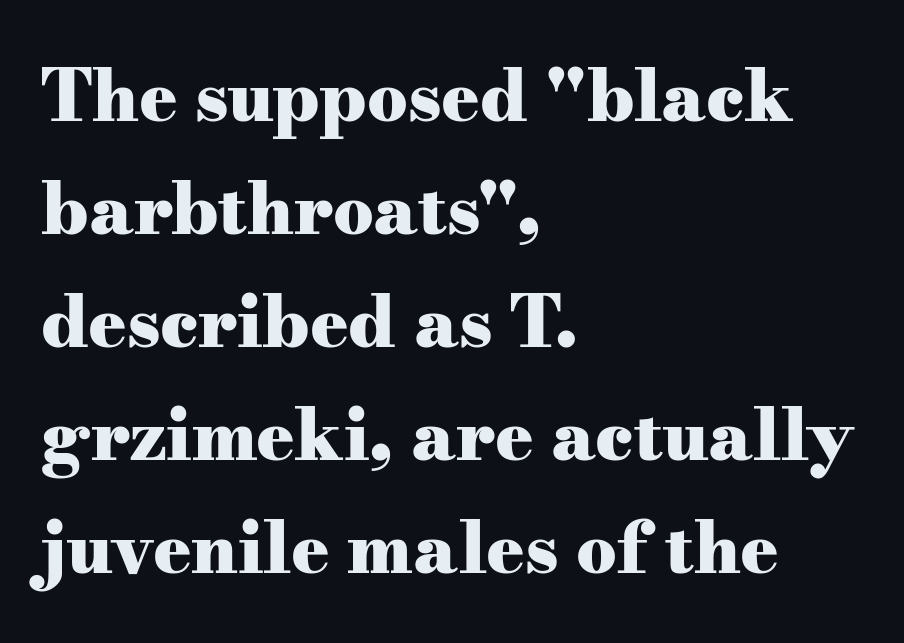
Q: Is the text bold? A: Yes.
Q: Is the text italic (slanted)? A: No, it is upright.
Q: Is the typeface a serif or a sans-serif typeface? A: Serif.
Q: Is the text underlined? A: No.
Q: How is the paragraph aligned? A: Left-aligned.
Q: Is the spacing between letters normal or unusually wide? A: Normal.
Q: Is the spacing between lines tight, normal or loose? A: Normal.
Q: Width (condensed, normal, or wide)? A: Wide.
Q: Stroke contrast? A: Medium.
Q: x-height? A: Small.
Q: Monospaced? A: No.
